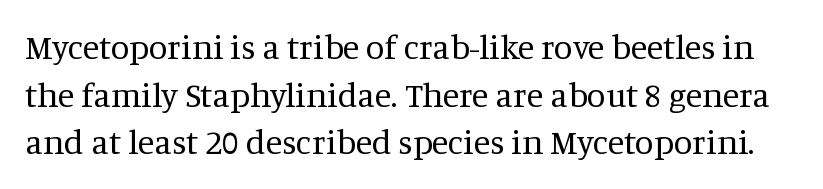
{"serif": "yes", "italic": "no", "bold": "no", "weight": "regular", "width": "normal", "stroke_contrast": "medium", "x_height": "large", "monospaced": "no", "underline": "no", "line_spacing": "normal", "line_spacing_ratio": 1.4, "letter_spacing": "normal", "letter_spacing_em": 0.0, "glyph_px": 34}
